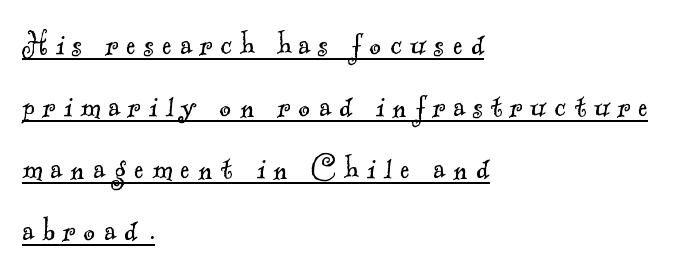
Q: Is the text bold? A: No.
Q: Is the typeface a serif or a sans-serif typeface? A: Serif.
Q: Is the text underlined? A: Yes.
Q: How is the paragraph aligned? A: Left-aligned.
Q: Is the spacing between letters normal or unusually wide? A: Unusually wide.
Q: Width (condensed, normal, or wide)? A: Normal.
Q: x-height? A: Small.
Q: Monospaced? A: No.
